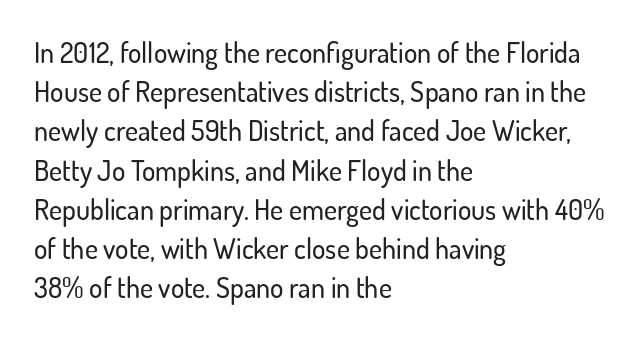
{"serif": "no", "italic": "no", "width": "normal", "stroke_contrast": "low", "x_height": "small", "monospaced": "no", "underline": "no", "align": "left", "line_spacing": "normal", "line_spacing_ratio": 1.4, "letter_spacing": "normal", "letter_spacing_em": 0.0, "glyph_px": 28}
